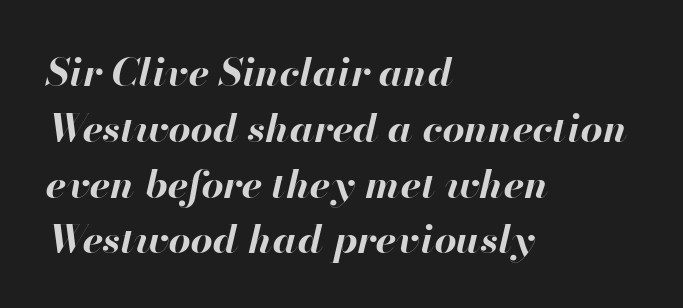
Q: Is the text bold? A: Yes.
Q: Is the text italic (slanted)? A: Yes, it leans right by about 13 degrees.
Q: Is the text underlined? A: No.
Q: How is the paragraph aligned? A: Left-aligned.
Q: Is the spacing between letters normal or unusually wide? A: Normal.
Q: Is the spacing between lines tight, normal or loose? A: Normal.
Q: Width (condensed, normal, or wide)? A: Normal.
Q: Stroke contrast? A: High.
Q: x-height? A: Small.
Q: Monospaced? A: No.
